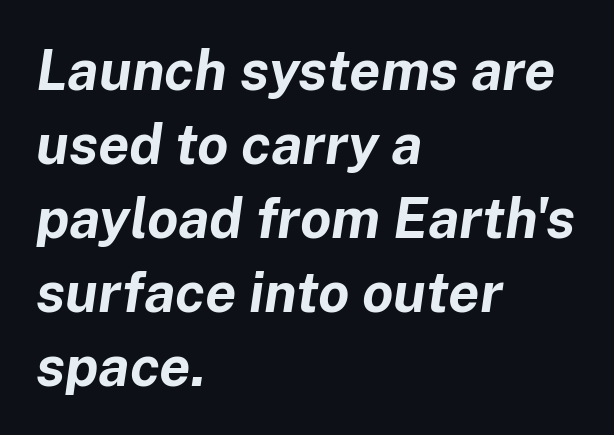
The image shows 56 px bold type, italic (leaning right); set left-aligned, normal line spacing (1.32x), normal letter spacing, not underlined; low stroke contrast and a medium x-height.
